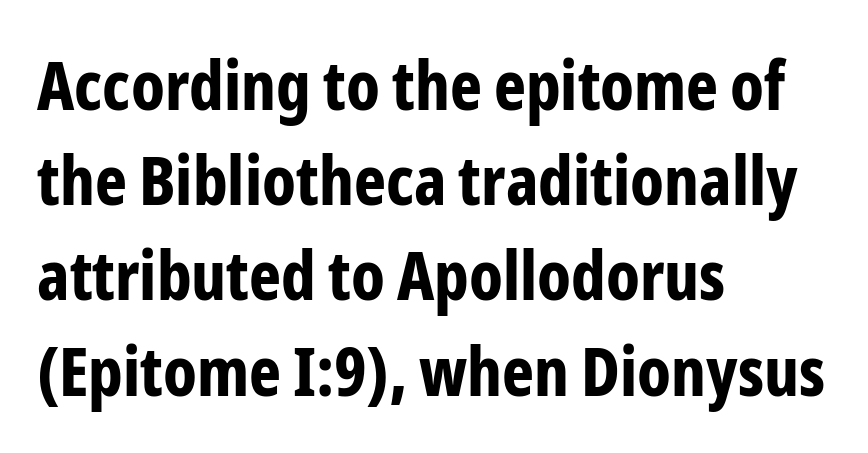
Nope, not italic — everything's standing straight. Descender tails drop into unmarked territory. Character widths vary here, with narrow letters taking less room than wide ones. A normal amount of white space separates one row of letters from the next. Letter spacing: default.
